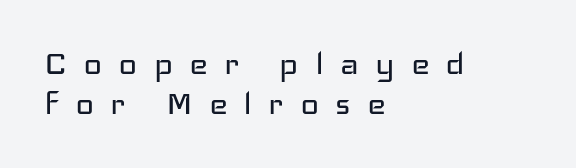
{"serif": "no", "italic": "no", "bold": "no", "weight": "regular", "width": "wide", "stroke_contrast": "low", "x_height": "medium", "monospaced": "no", "underline": "no", "align": "left", "line_spacing": "tight", "line_spacing_ratio": 1.01, "letter_spacing": "wide", "letter_spacing_em": 0.4, "glyph_px": 40}
